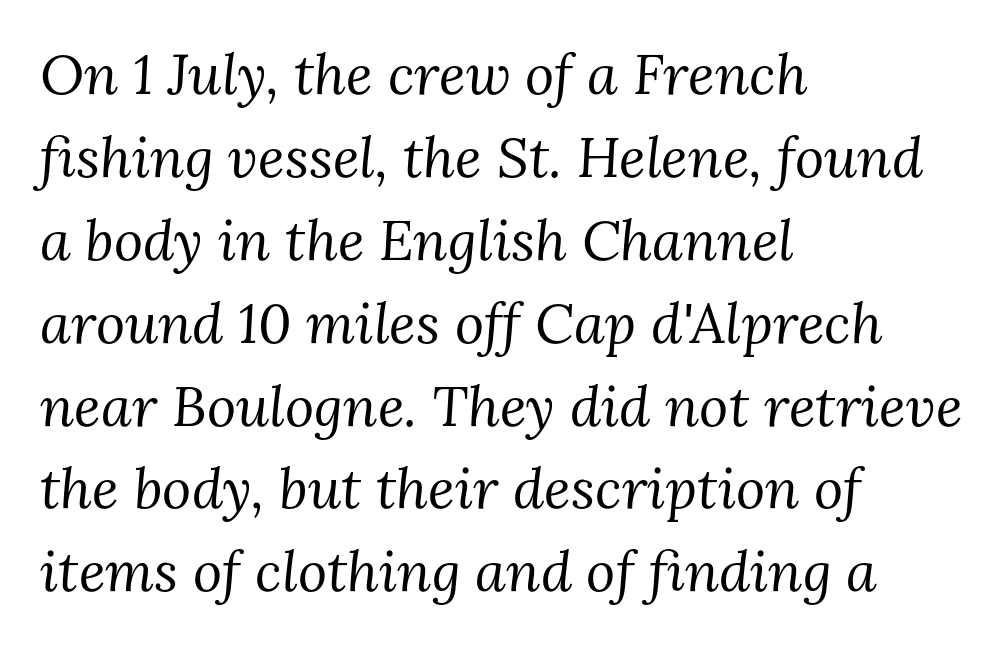
The image shows 56 px regular-weight serif type, italic (leaning right); set left-aligned, normal line spacing (1.48x), normal letter spacing, not underlined; medium stroke contrast and a medium x-height.
